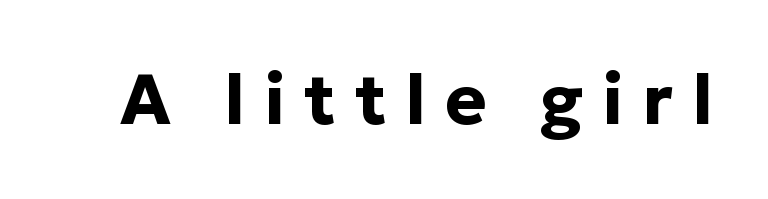
The characters look thick and weighty, a clear bold. Observe the absence of serifs on each vertical stroke in this sample. Character widths vary here, with narrow letters taking less room than wide ones. Does extra space separate the letters? Yes, quite a lot of it. The font's upright variant was chosen for this text. The zone under the glyphs is completely vacant.
